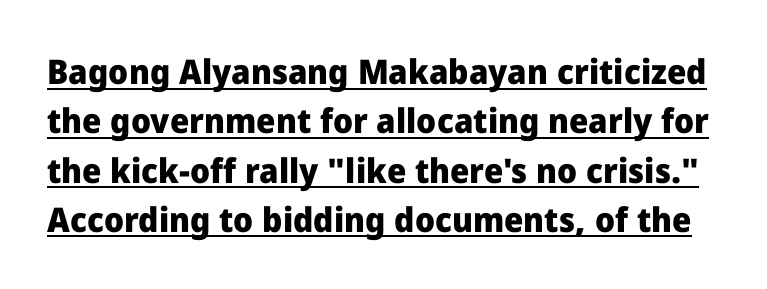
The rendering uses natural spacing where letterforms have individual widths. Students, this is bold: see how much ink each stroke carries. Has an underline been added? It has. Observe the absence of serifs on each vertical stroke in this sample. The letters stand straight up with perfectly vertical stems.
